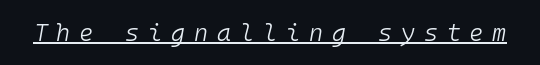
The image shows 24 px text type, italic (leaning right); set unusually wide letter spacing (+0.37 em), underlined.
